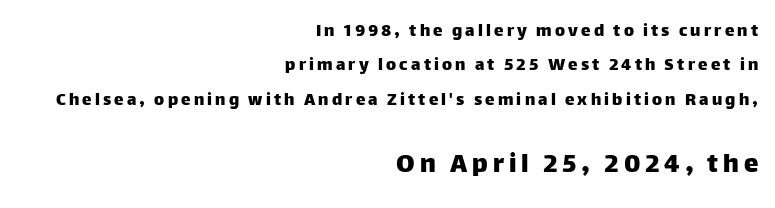
Typographically, this falls in the sans-serif category. Designer's note — italics off, roman on. If you squint, the bottom block still reads clearly — it's the larger of the two. Each line ends at the same right margin while the left side varies. Spacing verdict: proportional, widths tailored to each character. Honestly, there is no underline to notice here at all.
